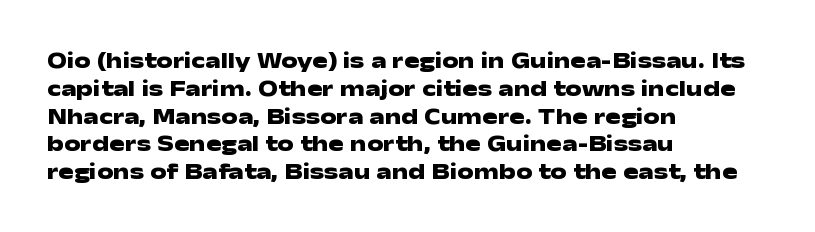
Short and long lines alike share a common starting point at left. Unlike italic type, these characters show no tilt at all. The passage shown is emphatically bold. The face used here is rendered with its standard letterfit. The space beneath each line is pristine and unruled.
